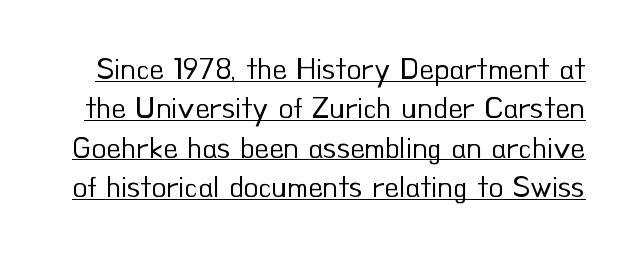
Q: Is the text bold? A: No.
Q: Is the text italic (slanted)? A: No, it is upright.
Q: Is the typeface a serif or a sans-serif typeface? A: Sans-serif.
Q: Is the text underlined? A: Yes.
Q: Is the spacing between letters normal or unusually wide? A: Normal.
Q: Is the spacing between lines tight, normal or loose? A: Normal.
Q: Width (condensed, normal, or wide)? A: Normal.
Q: Stroke contrast? A: Low.
Q: x-height? A: Small.
Q: Monospaced? A: No.
